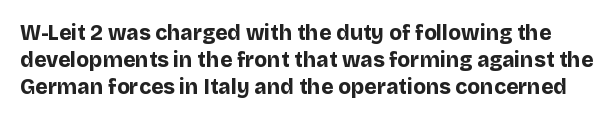
{"italic": "no", "bold": "yes", "underline": "no", "line_spacing": "normal", "line_spacing_ratio": 1.28, "letter_spacing": "normal", "letter_spacing_em": 0.0, "glyph_px": 21}
